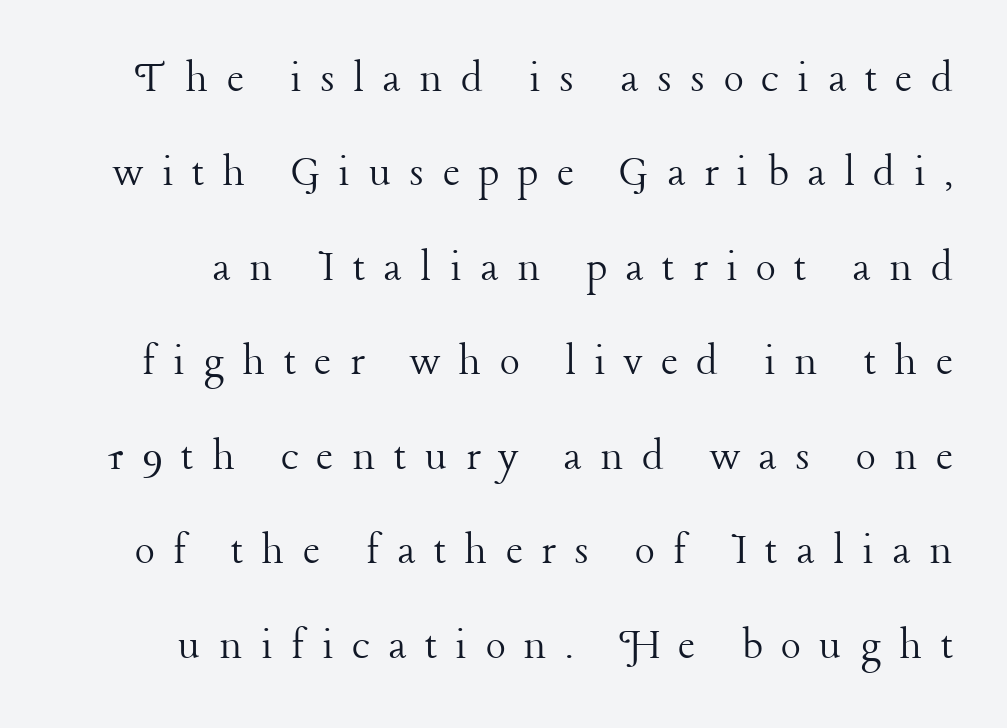
{"serif": "yes", "italic": "no", "bold": "no", "weight": "light", "width": "normal", "stroke_contrast": "low", "x_height": "medium", "monospaced": "no", "underline": "no", "line_spacing": "loose", "line_spacing_ratio": 2.01, "letter_spacing": "wide", "letter_spacing_em": 0.39, "glyph_px": 47}
